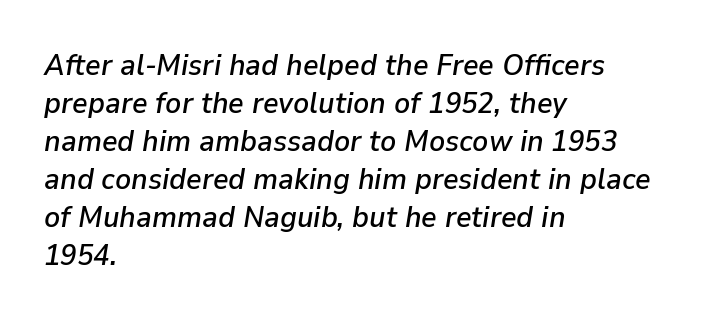
Each letter keeps its own natural width here, so spacing adapts to shape. Emphasis-style slanted type is in use. Every row of glyphs begins at an identical x-position on the left. Letters rest on an invisible, unmarked baseline.
